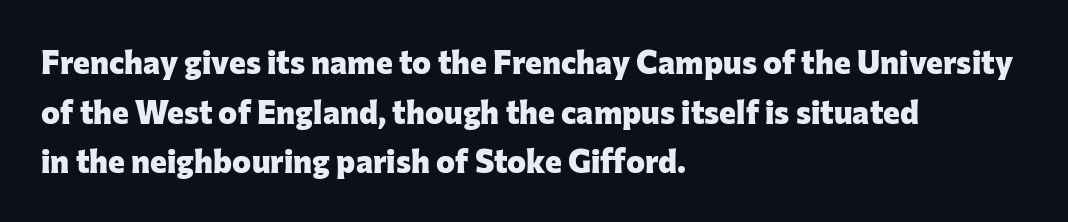
Q: Is the text bold? A: Yes.
Q: Is the text italic (slanted)? A: No, it is upright.
Q: Is the typeface a serif or a sans-serif typeface? A: Sans-serif.
Q: Is the text underlined? A: No.
Q: How is the paragraph aligned? A: Left-aligned.
Q: Is the spacing between letters normal or unusually wide? A: Normal.
Q: Is the spacing between lines tight, normal or loose? A: Normal.
Q: Width (condensed, normal, or wide)? A: Normal.
Q: Stroke contrast? A: Low.
Q: x-height? A: Medium.
Q: Monospaced? A: No.
